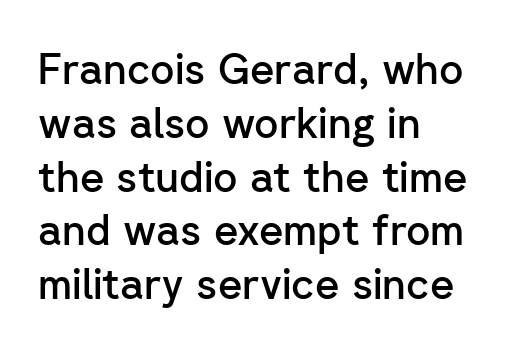
Just letters on the line, the space beneath them empty. All the whitespace from short lines collects on the right. Examine the stroke ends and you'll find no serifs. Rows of type keep a routine distance in the vertical direction.
